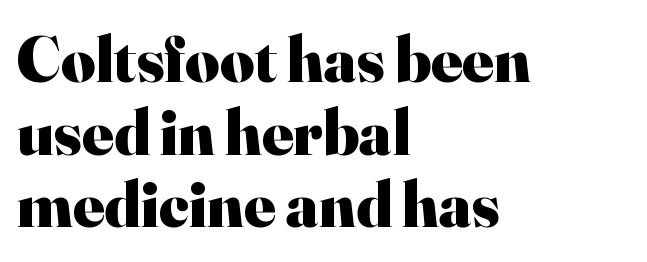
Default kerning and tracking; the words read as compact shapes. The vertical gap from one line to the next is small. You could not count columns in this text — the font is proportionally spaced. Characters remain perfectly vertical along every line.
